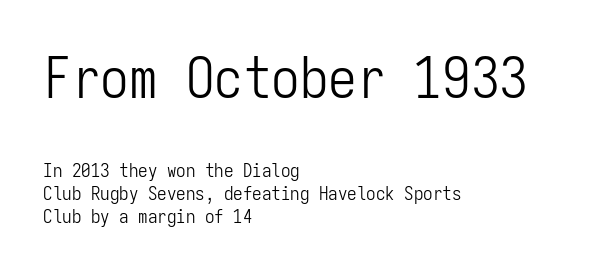
Quick note: not italic, upright. The passage shown is not bold in any degree. The face used here is a sans, in the tradition of grotesques and geometrics. You could count columns in this text — the font is strictly monospaced. The setting favours the left margin, as ordinary paragraphs usually do. The first block has been scaled up relative to the second.
